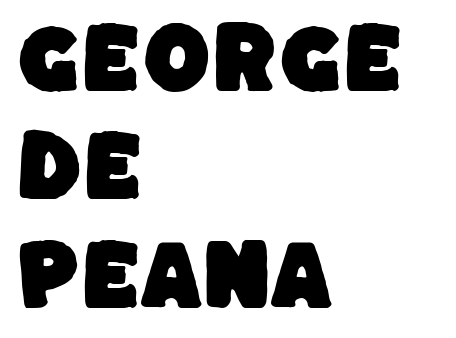
The image shows 78 px sans-serif type; set left-aligned, normal line spacing (1.39x), normal letter spacing, not underlined; low stroke contrast and a large x-height.
